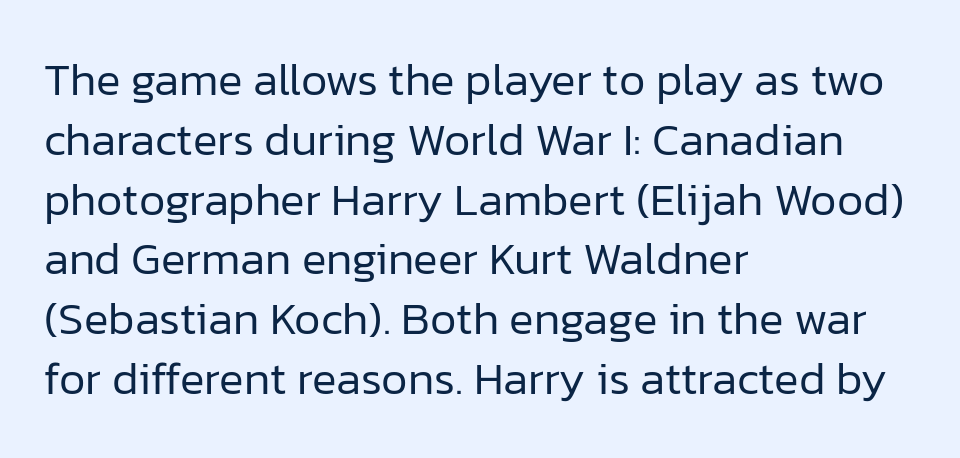
The image shows 46 px regular-weight sans-serif type, upright; set left-aligned, normal line spacing (1.3x), normal letter spacing, not underlined; low stroke contrast and a medium x-height.
